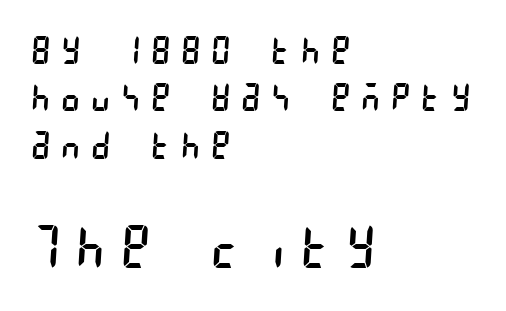
The lines sit at an ordinary, default distance from one another. Horizontal alignment here is leftward, the default for most running prose. This is sans-serif lettering, the kind often seen on screens and signage. Here the glyphs are tracked loosely, breaking word shapes into spaced letters. The strokes carry an ordinary text weight at most. Glance below the letters and you will spot only blank space.
